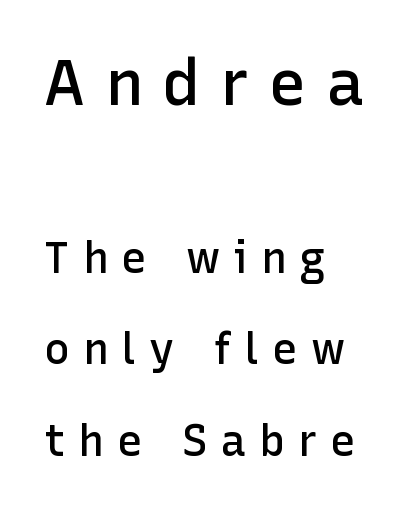
{"serif": "no", "italic": "no", "bold": "semi", "weight": "semibold", "width": "normal", "stroke_contrast": "low", "x_height": "medium", "monospaced": "no", "underline": "no", "align": "left", "line_spacing": "loose", "line_spacing_ratio": 2.13, "letter_spacing": "wide", "letter_spacing_em": 0.3, "larger_block": "first", "size_ratio": 1.49, "glyph_px": 64}
